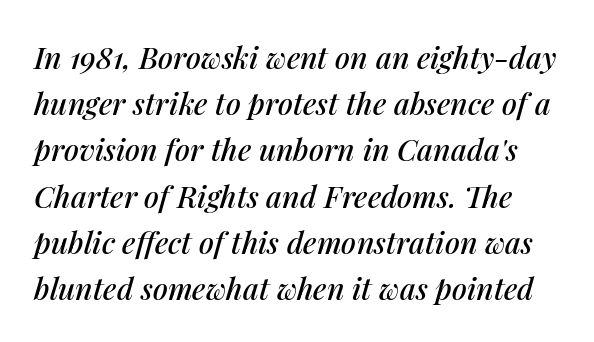
Only glyphs here, with clear space below each row. In terms of leading, this rendering sits right in the middle. Caption: standard tracking, unaltered. Italic: yes, the glyphs are oblique. Looks like regular typesetting: each glyph gets only the width it needs.
